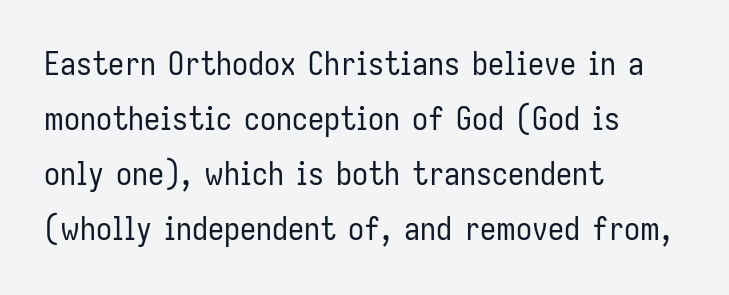
{"serif": "no", "italic": "no", "bold": "no", "weight": "regular", "width": "condensed", "stroke_contrast": "low", "x_height": "medium", "monospaced": "no", "underline": "no", "align": "left", "line_spacing_ratio": 1.72, "letter_spacing": "normal", "letter_spacing_em": 0.0, "glyph_px": 32}
